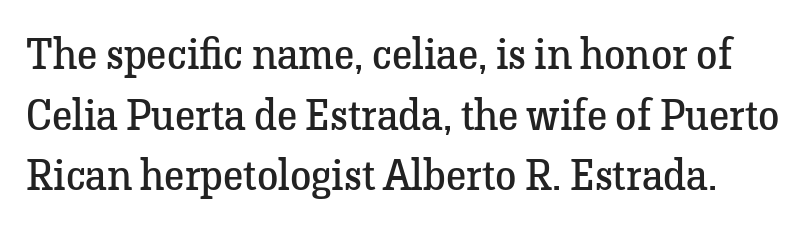
The image shows 43 px regular-weight serif type, upright; set normal line spacing (1.41x), normal letter spacing, not underlined; low stroke contrast and a medium x-height.
